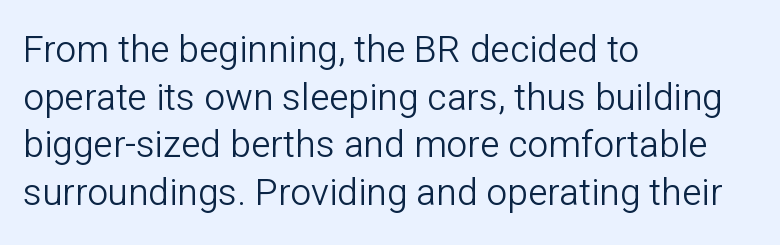
The letters advance in unequal steps, a hallmark of proportional type. Posture: straight, roman, zero tilt. This block has exactly the height ordinary leading produces. Left-aligned paragraph, ragged on the right. To sum up the face: it is a sans, with no serifs.
